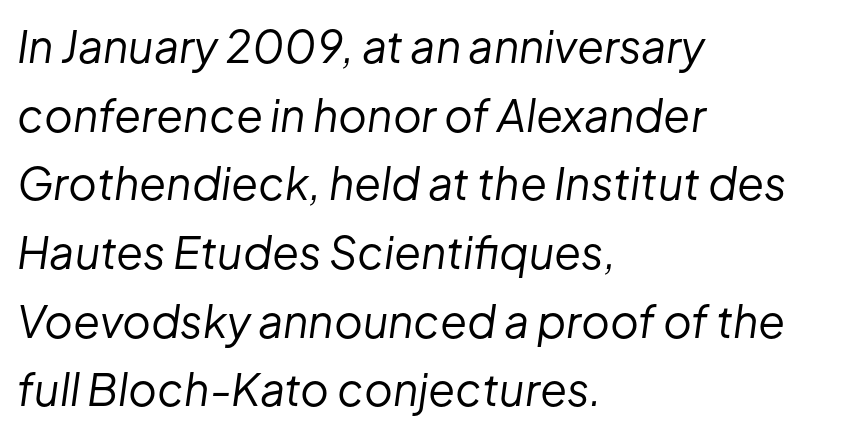
{"italic": "yes", "lean": "right", "slant_degrees": 8, "bold": "no", "weight": "regular", "width": "normal", "stroke_contrast": "low", "x_height": "medium", "monospaced": "no", "underline": "no", "align": "left", "line_spacing": "normal", "line_spacing_ratio": 1.56, "letter_spacing": "normal", "letter_spacing_em": 0.0, "glyph_px": 44}
